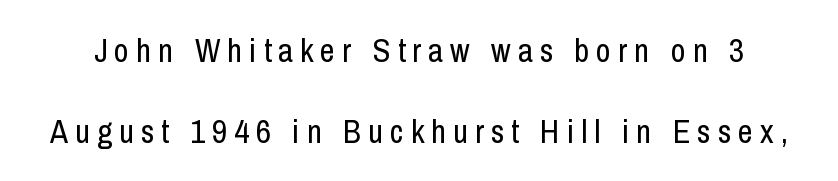
The image shows 33 px regular-weight, condensed sans-serif type, upright; set loose line spacing (2.44x), unusually wide letter spacing (+0.21 em), not underlined; low stroke contrast and a medium x-height.
